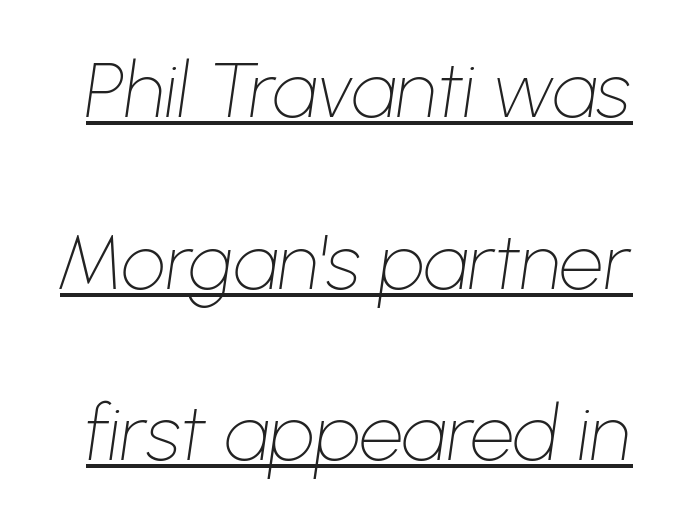
The image shows 78 px thin type, italic (leaning right); set loose line spacing (2.2x), normal letter spacing, underlined; low stroke contrast and a medium x-height.
